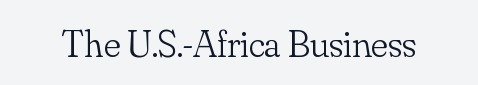
I'd call this a serif setting — the letters wear small feet. It's the straight-up-and-down kind of type. These lines are rendered in a variable-pitch font. Each row of text sits above clean, open space. Between one letter and the next there's only the usual sliver of space.
